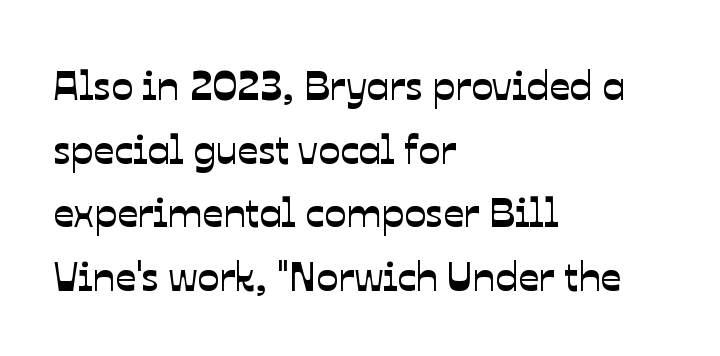
Bare-footed words on every line. The paragraph shown leans on its left margin. Spacing verdict: proportional, widths tailored to each character. Students, note that the glyphs here touch the page at normal intervals.
